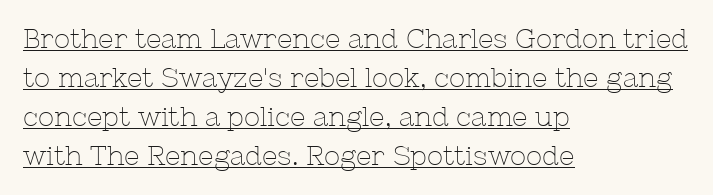
The image shows 27 px text type, upright; set left-aligned, normal line spacing (1.45x), normal letter spacing, underlined.
